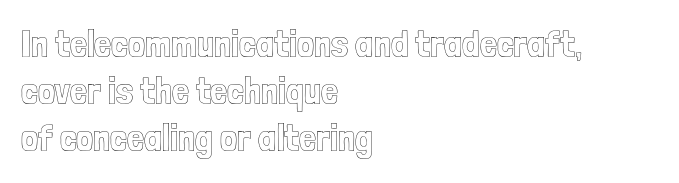
{"italic": "no", "width": "condensed", "x_height": "medium", "monospaced": "no", "underline": "no", "align": "left", "line_spacing_ratio": 1.24, "letter_spacing": "normal", "letter_spacing_em": 0.0, "glyph_px": 38}
